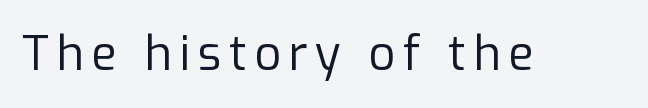
Rule under the text: the space is simply empty. Tall strokes in this sample are plumb rather than angled. Examine the stroke ends and you'll find no serifs. The cut favours lightness, reaching ordinary text weight at its darkest. Each letter keeps its own natural width here, so spacing adapts to shape.
